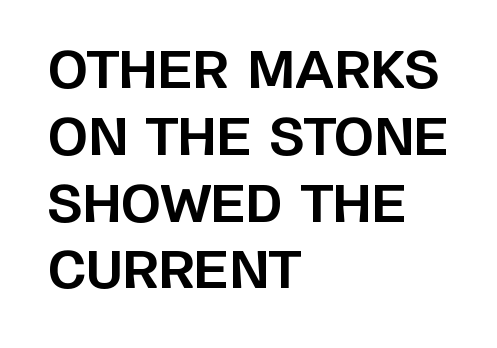
The image shows 51 px bold sans-serif type, upright; set left-aligned, normal line spacing (1.31x), normal letter spacing, not underlined; low stroke contrast and a large x-height.
